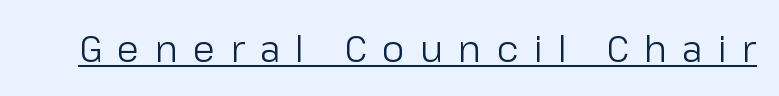
Q: Is the text bold? A: No.
Q: Is the text italic (slanted)? A: No, it is upright.
Q: Is the typeface a serif or a sans-serif typeface? A: Sans-serif.
Q: Is the text underlined? A: Yes.
Q: Is the spacing between letters normal or unusually wide? A: Unusually wide.
Q: Width (condensed, normal, or wide)? A: Normal.
Q: Stroke contrast? A: Low.
Q: x-height? A: Medium.
Q: Monospaced? A: No.
